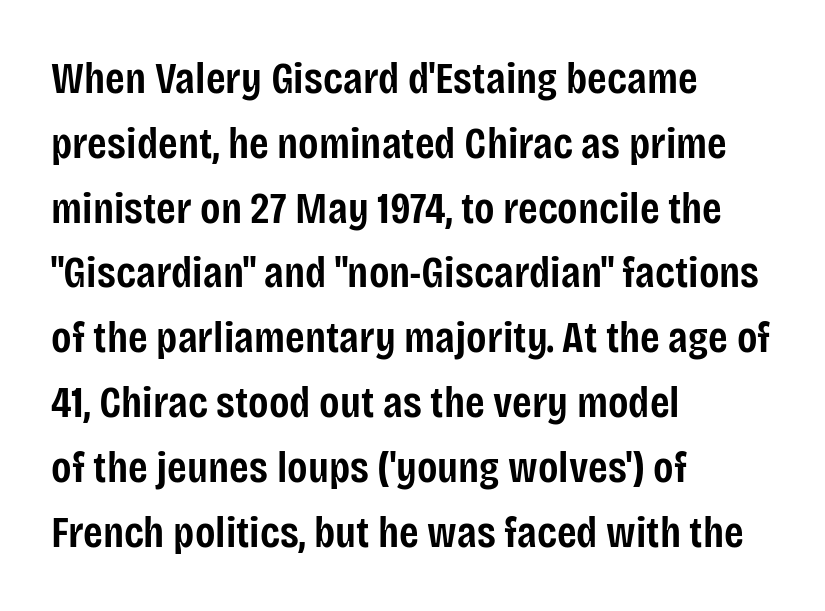
{"serif": "no", "italic": "no", "bold": "semi", "weight": "semibold", "width": "condensed", "stroke_contrast": "low", "x_height": "large", "monospaced": "no", "underline": "no", "align": "left", "line_spacing": "normal", "line_spacing_ratio": 1.44, "letter_spacing": "normal", "letter_spacing_em": 0.0, "glyph_px": 45}
